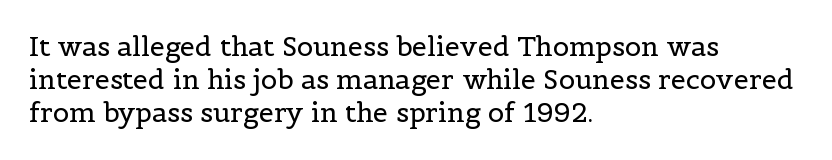
{"italic": "no", "bold": "no", "underline": "no", "align": "left", "line_spacing_ratio": 1.23, "letter_spacing": "normal", "letter_spacing_em": 0.0, "glyph_px": 27}
